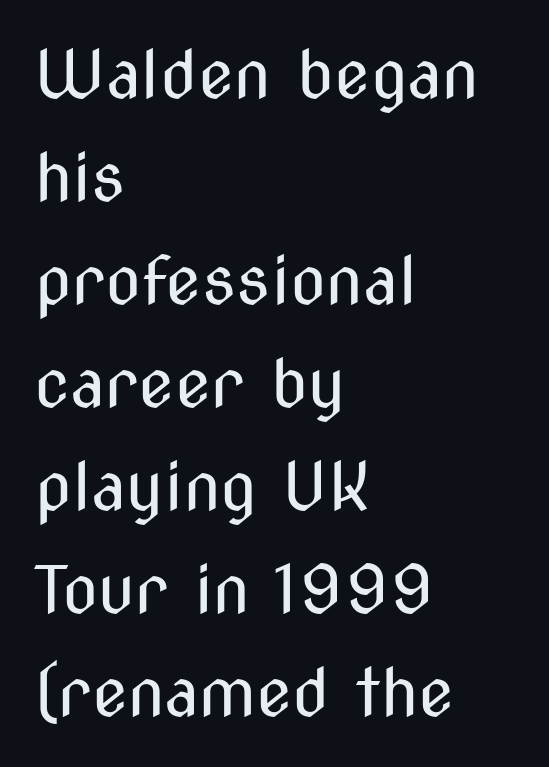
The image shows 66 px regular-weight, condensed sans-serif type, upright; set left-aligned, normal line spacing (1.56x), normal letter spacing, not underlined; medium stroke contrast and a medium x-height.
